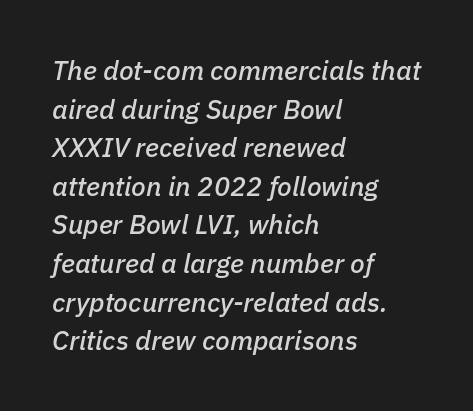
The image shows 27 px text type, italic (leaning right); set left-aligned, normal line spacing (1.43x), normal letter spacing, not underlined.
